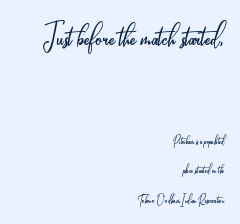
The earlier block is typeset at a bigger size than the later block. These lines stack with their right ends in a neat column. The letters advance in unequal steps, a hallmark of proportional type. Leading: increased.
